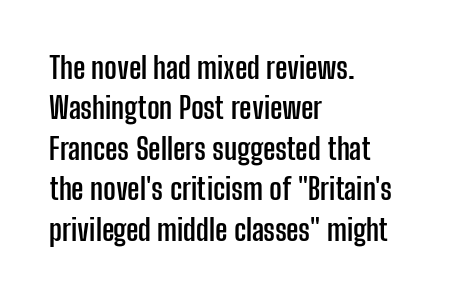
{"serif": "no", "italic": "no", "bold": "yes", "weight": "semibold", "width": "condensed", "stroke_contrast": "low", "x_height": "medium", "monospaced": "no", "underline": "no", "align": "left", "line_spacing": "normal", "line_spacing_ratio": 1.35, "letter_spacing": "normal", "letter_spacing_em": 0.0, "glyph_px": 30}
